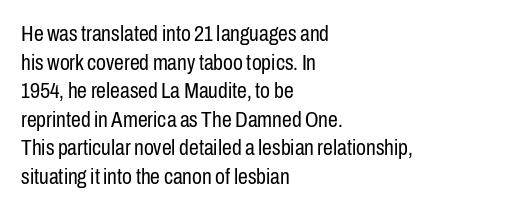
{"italic": "no", "bold": "no", "underline": "no", "align": "left", "line_spacing": "normal", "line_spacing_ratio": 1.3, "letter_spacing": "normal", "letter_spacing_em": 0.0, "glyph_px": 22}
